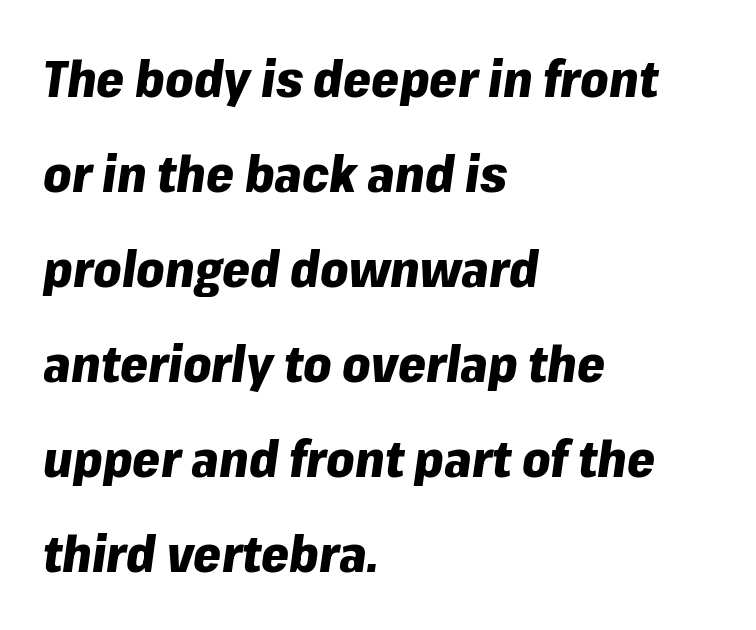
The image shows 50 px heavy type, italic (leaning right); set left-aligned, loose line spacing (1.9x), normal letter spacing, not underlined; low stroke contrast and a medium x-height.
